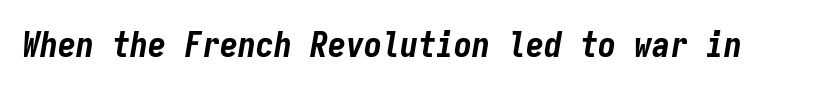
Q: Is the text bold? A: Yes.
Q: Is the text italic (slanted)? A: Yes, it leans right by about 9 degrees.
Q: Is the text underlined? A: No.
Q: Is the spacing between letters normal or unusually wide? A: Normal.
Q: Width (condensed, normal, or wide)? A: Condensed.
Q: Stroke contrast? A: Low.
Q: x-height? A: Medium.
Q: Monospaced? A: Yes.
